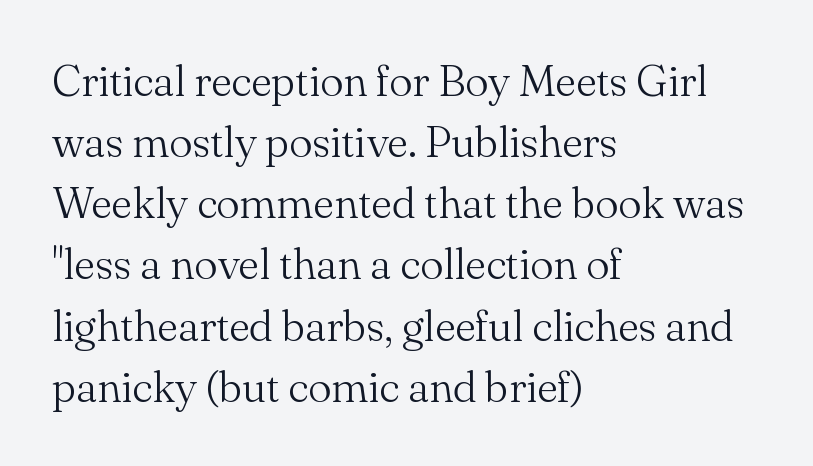
Q: Is the text bold? A: No.
Q: Is the text italic (slanted)? A: No, it is upright.
Q: Is the typeface a serif or a sans-serif typeface? A: Serif.
Q: Is the text underlined? A: No.
Q: How is the paragraph aligned? A: Left-aligned.
Q: Is the spacing between letters normal or unusually wide? A: Normal.
Q: Is the spacing between lines tight, normal or loose? A: Normal.
Q: Width (condensed, normal, or wide)? A: Normal.
Q: Stroke contrast? A: Medium.
Q: x-height? A: Small.
Q: Monospaced? A: No.
